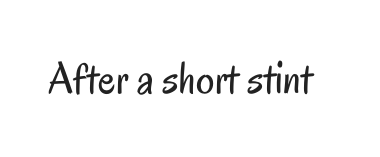
You could not count columns in this text — the font is proportionally spaced. The strokes are not fattened; the text isn't bold. Are there feet on the stems? There aren't — it's a sans. Words appear dense and cohesive because spacing is normal.
